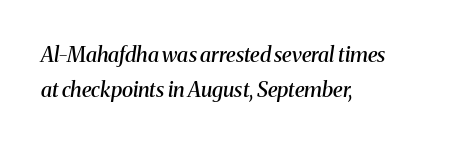
{"italic": "yes", "lean": "right", "slant_degrees": 8, "bold": "semi", "underline": "no", "align": "left", "line_spacing": "normal", "line_spacing_ratio": 1.69, "letter_spacing": "normal", "letter_spacing_em": 0.0, "glyph_px": 21}
